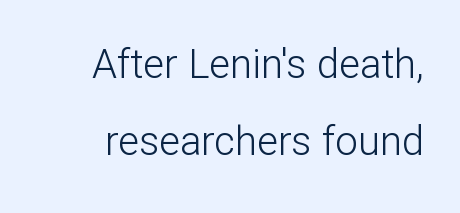
Q: Is the text bold? A: No.
Q: Is the text italic (slanted)? A: No, it is upright.
Q: Is the typeface a serif or a sans-serif typeface? A: Sans-serif.
Q: Is the text underlined? A: No.
Q: Is the spacing between letters normal or unusually wide? A: Normal.
Q: Is the spacing between lines tight, normal or loose? A: Loose.
Q: Width (condensed, normal, or wide)? A: Normal.
Q: Stroke contrast? A: Low.
Q: x-height? A: Medium.
Q: Monospaced? A: No.
